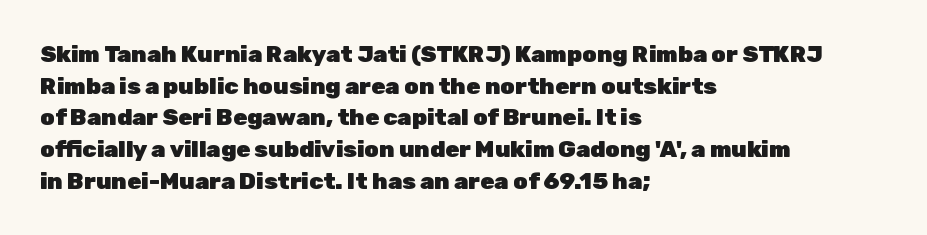
The lines are quadded left. Regular leading. Nothing unusual about the tracking: characters are spaced as the font intends. The font is running at its bold setting. Tall strokes in this sample are plumb rather than angled.
